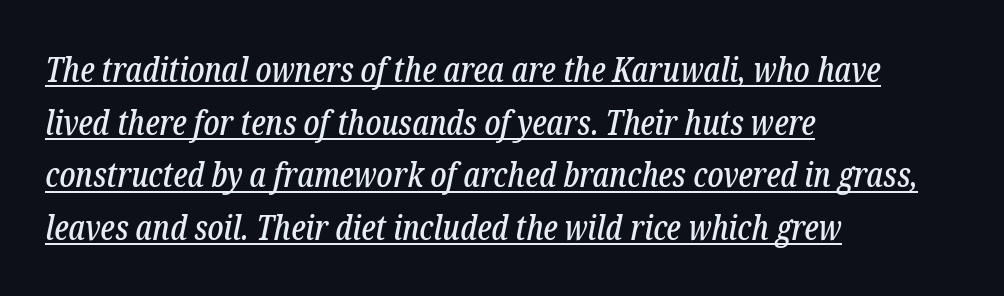
{"serif": "yes", "italic": "yes", "lean": "right", "slant_degrees": 12, "width": "condensed", "stroke_contrast": "low", "x_height": "medium", "monospaced": "no", "underline": "yes", "align": "left", "line_spacing": "normal", "line_spacing_ratio": 1.55, "letter_spacing": "normal", "letter_spacing_em": 0.0, "glyph_px": 34}
